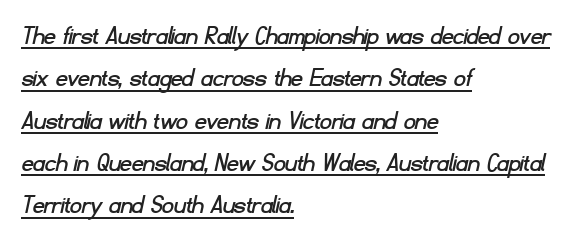
The image shows 28 px sans-serif type; set left-aligned, normal line spacing (1.51x), normal letter spacing, underlined; low stroke contrast and a small x-height.
